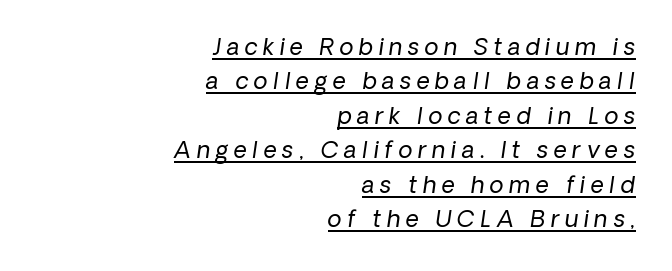
{"bold": "no", "underline": "yes", "align": "right", "line_spacing": "normal", "line_spacing_ratio": 1.5, "letter_spacing": "wide", "letter_spacing_em": 0.24, "glyph_px": 23}
